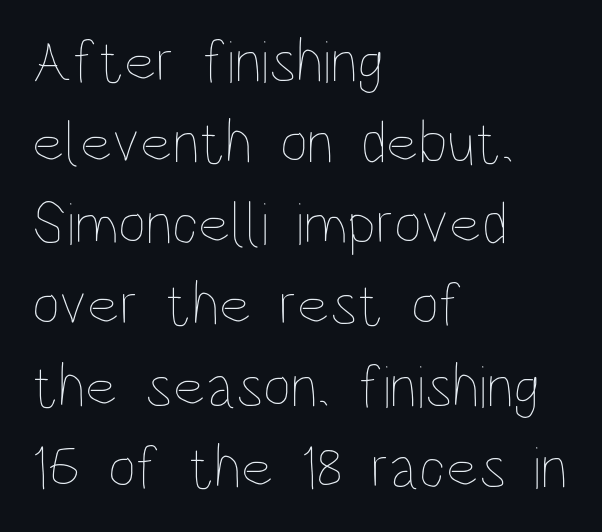
Which margin do the lines hug? The left one — the right edge is uneven. How would I describe the line gaps? Plain and ordinary. The font is comparable to plain body text, perhaps lighter. The foot of each line stays bare and open. Observe the ordinary spacing: letters are neighbours, not strangers.
